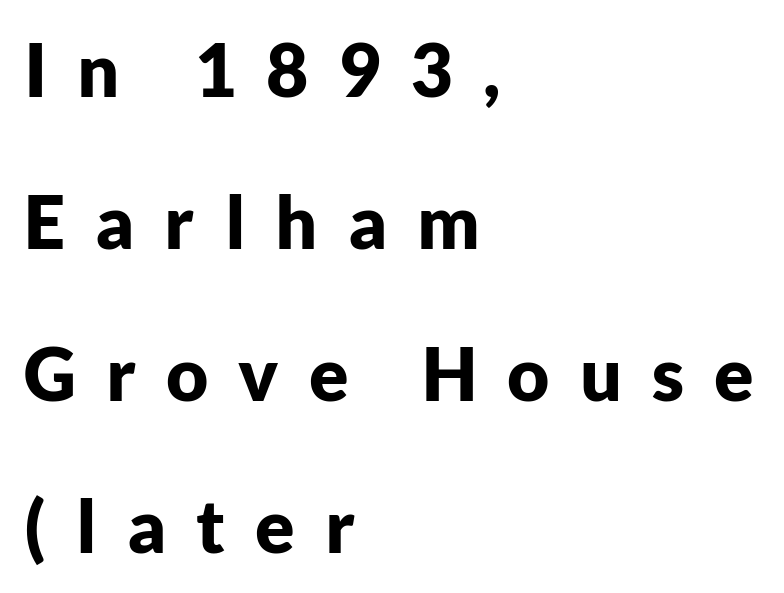
The image shows 73 px bold sans-serif type, upright; set left-aligned, loose line spacing (2.08x), unusually wide letter spacing (+0.41 em), not underlined; low stroke contrast and a medium x-height.
